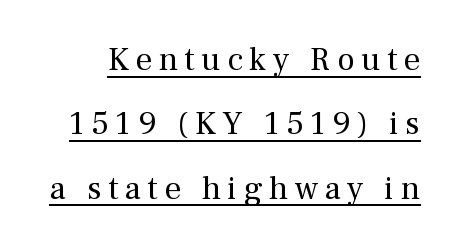
Varying glyph widths throughout — classic text-font behaviour. This is roman type, the default non-slanted kind. The space between consecutive lines is lavish. Short note: letters widely spaced.
